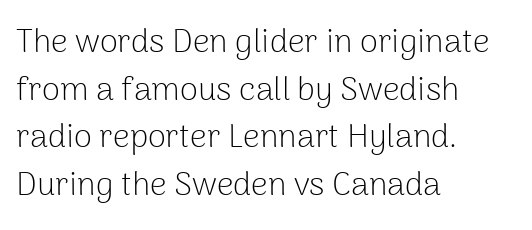
The image shows 33 px light sans-serif type, upright; set left-aligned, normal line spacing (1.44x), normal letter spacing, not underlined; low stroke contrast and a medium x-height.
